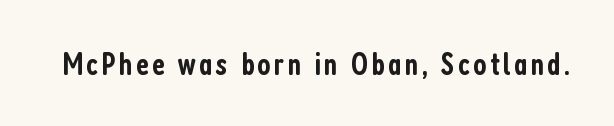
Heft: intermediate — a semibold. Descenders hang freely into open space. These lines are composed in type without serifs. Proportional: the letters do not fall into vertical columns. The lettering stays uniformly vertical, giving the passage a roman look.
